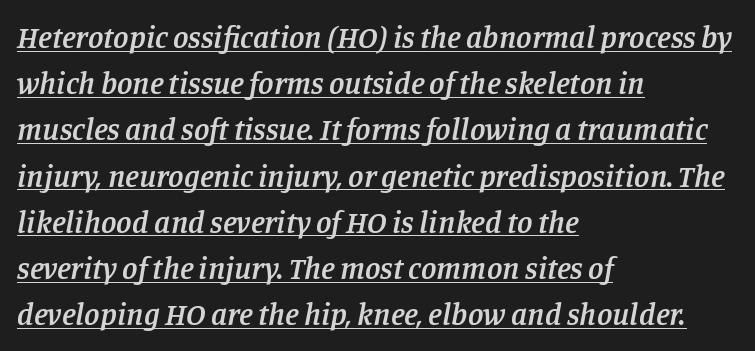
Note the varied advance widths — an 'i' is clearly narrower than an 'm'. Students, this is semibold: more ink than regular, less than bold. Visually the block forms a straight wall on the left and a jagged coastline on the right. The type is set solid horizontally, with unmodified tracking. Stroke terminals: seriffed. You can tell it's italic because the verticals aren't actually vertical.
